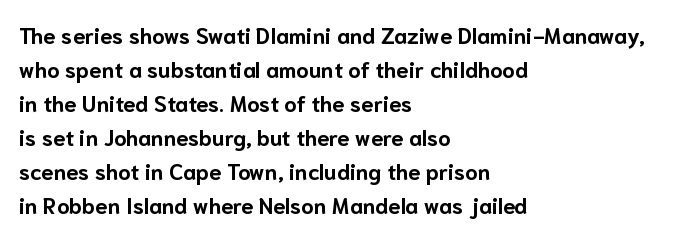
The image shows 22 px bold type, upright; set left-aligned, normal line spacing (1.55x), normal letter spacing, not underlined.
